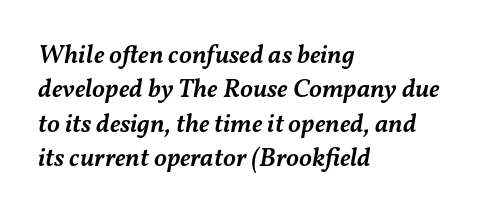
{"italic": "yes", "lean": "right", "slant_degrees": 11, "bold": "semi", "underline": "no", "align": "left", "line_spacing": "normal", "line_spacing_ratio": 1.32, "letter_spacing": "normal", "letter_spacing_em": 0.0, "glyph_px": 26}
